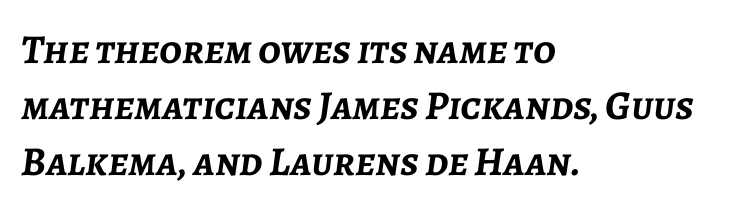
The image shows 41 px semibold type, italic (leaning right); set left-aligned, normal line spacing (1.37x), normal letter spacing, not underlined; low stroke contrast and a medium x-height.
